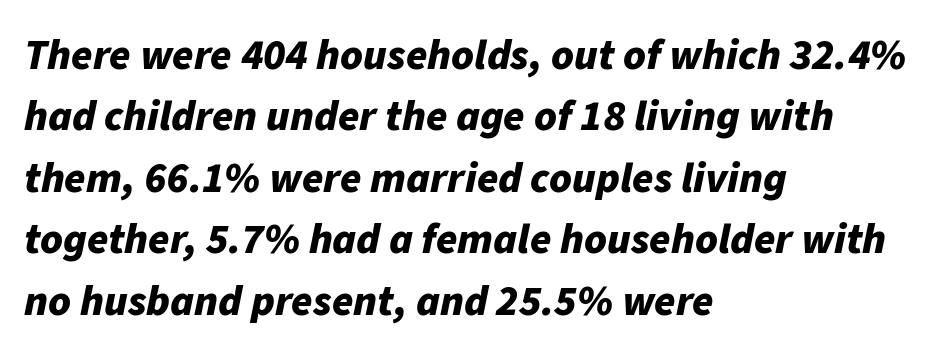
Think of a printed novel: that variable character pitch is what you see here. In terms of letterspacing, this is plain default setting. This rendering uses left alignment, leaving the right contour irregular. Whoever set this chose a conventional vertical rhythm. Weight check: bold — yes, fully. The area under the type is left untouched.
